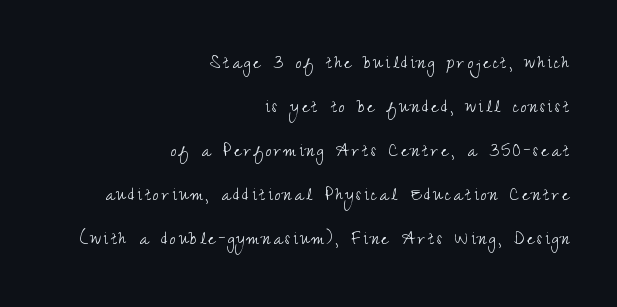
The leading is generous, giving the passage an open texture. One-word summary of the alignment: right. Has an underline been added? It has not. These lines were composed using upright roman letters.
